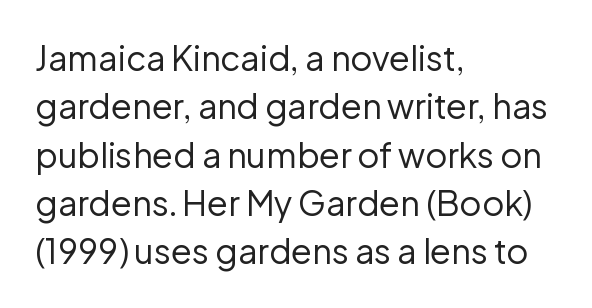
The image shows 34 px regular-weight sans-serif type, upright; set left-aligned, normal line spacing (1.42x), normal letter spacing, not underlined; low stroke contrast and a medium x-height.
